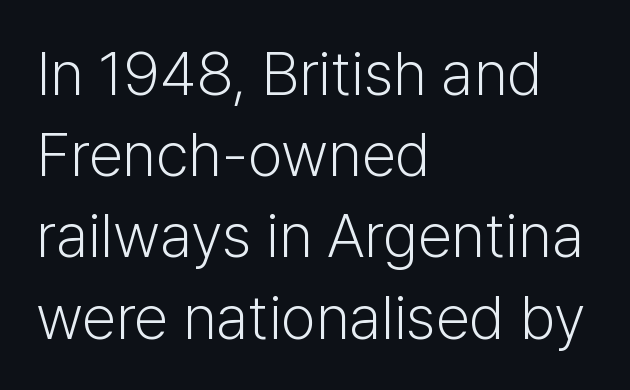
The image shows 62 px light sans-serif type, upright; set left-aligned, normal line spacing (1.31x), normal letter spacing, not underlined; low stroke contrast and a medium x-height.
